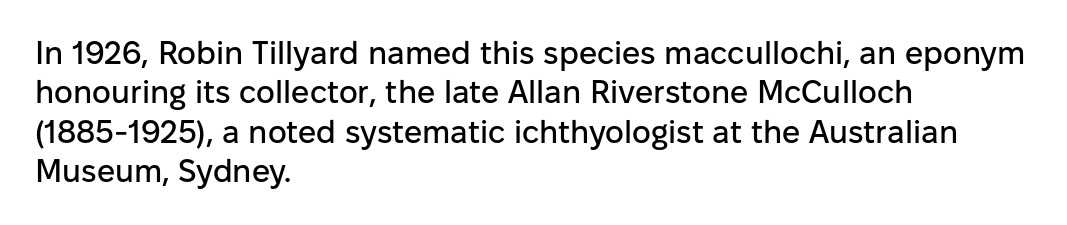
The image shows 32 px sans-serif type, upright; set left-aligned, line spacing 1.23x, normal letter spacing, not underlined; low stroke contrast and a medium x-height.
